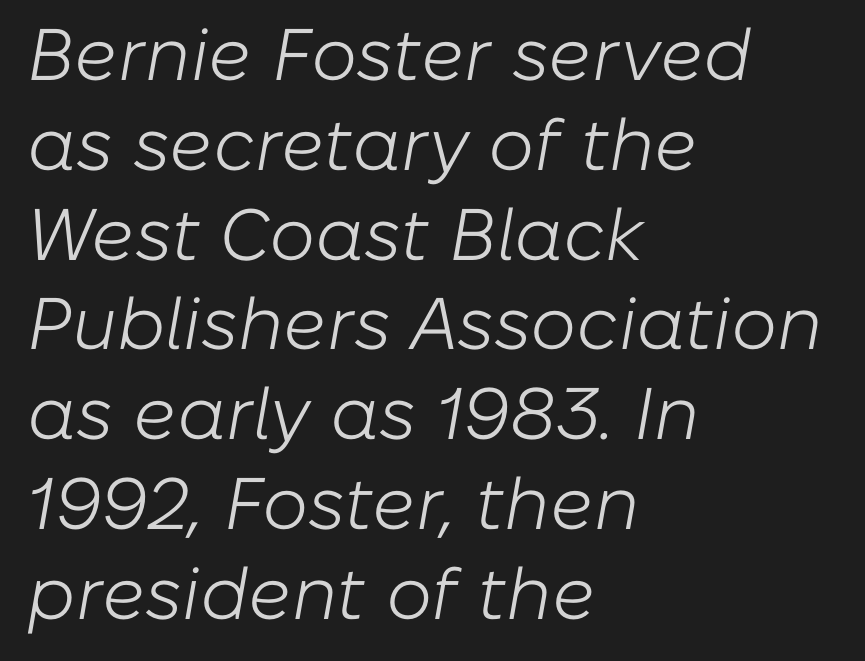
{"italic": "yes", "lean": "right", "slant_degrees": 10, "bold": "no", "weight": "light", "width": "normal", "stroke_contrast": "low", "x_height": "medium", "monospaced": "no", "underline": "no", "align": "left", "line_spacing_ratio": 1.23, "letter_spacing": "normal", "letter_spacing_em": 0.0, "glyph_px": 73}
